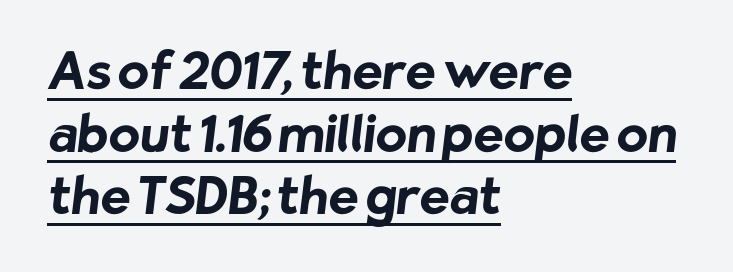
Nope, no serifs anywhere on these letters. Standard letterfit; no display-style spreading of the glyphs. A rule runs beneath these lines of type. Each glyph is drawn with heavy, bold strokes. Leftover space on each line is placed entirely after the last word.
